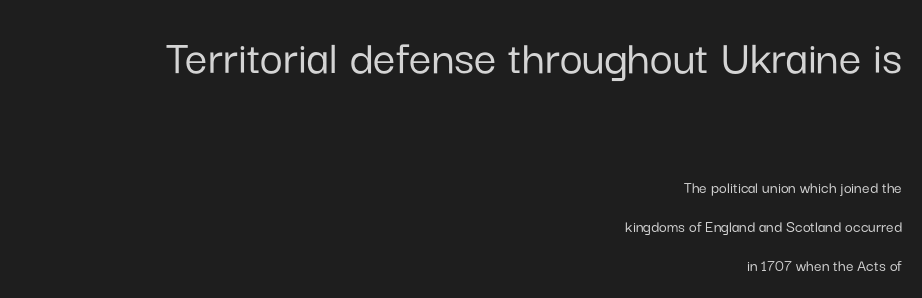
Q: Is the text italic (slanted)? A: No, it is upright.
Q: Is the typeface a serif or a sans-serif typeface? A: Sans-serif.
Q: Is the text underlined? A: No.
Q: How is the paragraph aligned? A: Right-aligned.
Q: Is the spacing between letters normal or unusually wide? A: Normal.
Q: Is the spacing between lines tight, normal or loose? A: Loose.
Q: Which block of text is set in a larger size, the first (top) or the second (bottom)? A: The first (top) one.
Q: Width (condensed, normal, or wide)? A: Normal.
Q: Stroke contrast? A: Low.
Q: x-height? A: Medium.
Q: Monospaced? A: No.
